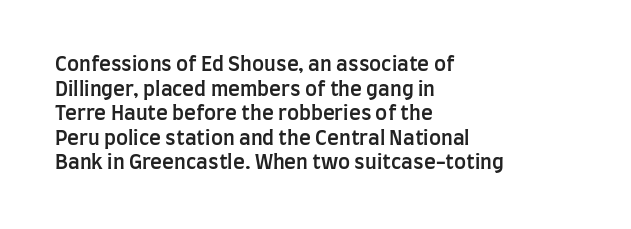
Characters follow at the spacing the type designer built in. The specimen reads as upright at a glance. The specimen omits any rule beneath the text block's lines. Short and long lines alike share a common starting point at left. Notice the strokes are somewhat thickened but not fully heavy: this is a semibold.
